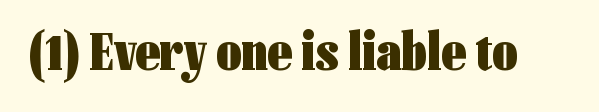
{"serif": "no", "italic": "no", "bold": "yes", "weight": "heavy", "width": "condensed", "stroke_contrast": "low", "x_height": "medium", "monospaced": "no", "underline": "no", "letter_spacing": "normal", "letter_spacing_em": 0.0, "glyph_px": 54}
